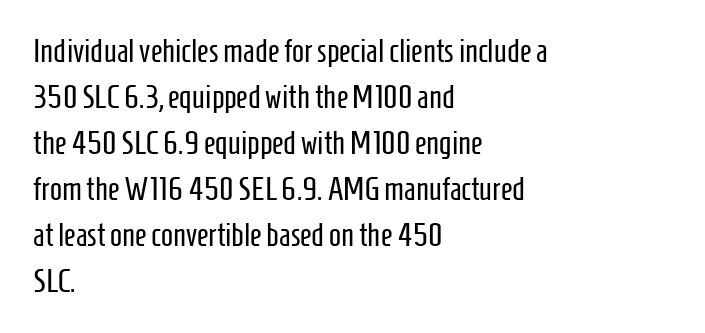
{"serif": "no", "italic": "no", "bold": "no", "weight": "regular", "width": "condensed", "stroke_contrast": "low", "x_height": "medium", "monospaced": "no", "underline": "no", "align": "left", "line_spacing": "normal", "line_spacing_ratio": 1.44, "letter_spacing": "normal", "letter_spacing_em": 0.0, "glyph_px": 32}
